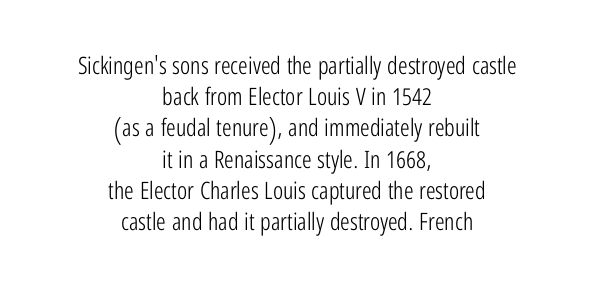
The image shows 24 px text type, upright; set centered, normal line spacing (1.3x), normal letter spacing, not underlined.
